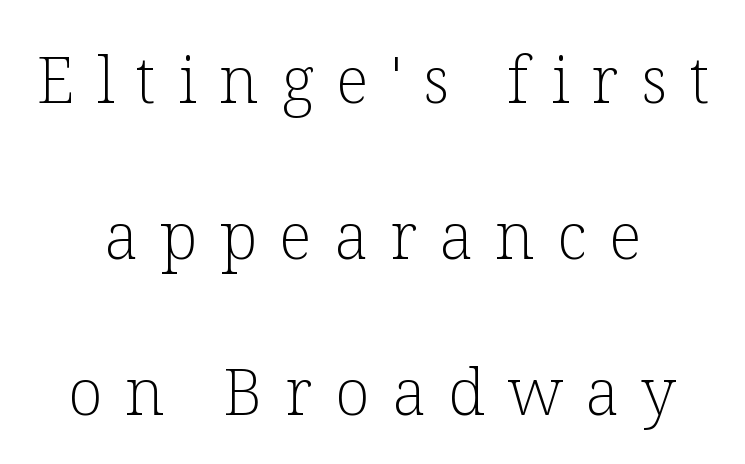
{"serif": "yes", "italic": "no", "bold": "no", "weight": "light", "width": "normal", "stroke_contrast": "low", "x_height": "medium", "monospaced": "no", "underline": "no", "align": "center", "line_spacing": "loose", "line_spacing_ratio": 2.44, "letter_spacing": "wide", "letter_spacing_em": 0.35, "glyph_px": 64}
